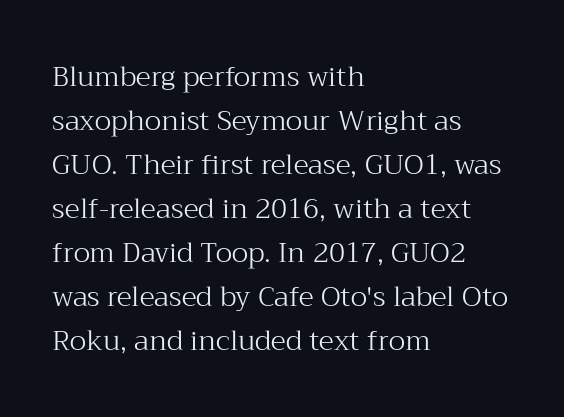
{"serif": "yes", "italic": "no", "bold": "no", "weight": "light", "width": "normal", "stroke_contrast": "medium", "x_height": "medium", "monospaced": "no", "underline": "no", "align": "left", "line_spacing": "normal", "line_spacing_ratio": 1.57, "letter_spacing": "normal", "letter_spacing_em": 0.0, "glyph_px": 28}
